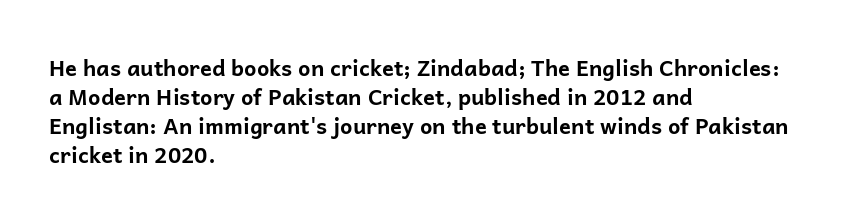
Q: Is the text bold? A: Yes.
Q: Is the text italic (slanted)? A: No, it is upright.
Q: Is the text underlined? A: No.
Q: How is the paragraph aligned? A: Left-aligned.
Q: Is the spacing between letters normal or unusually wide? A: Normal.
Q: Is the spacing between lines tight, normal or loose? A: Normal.
